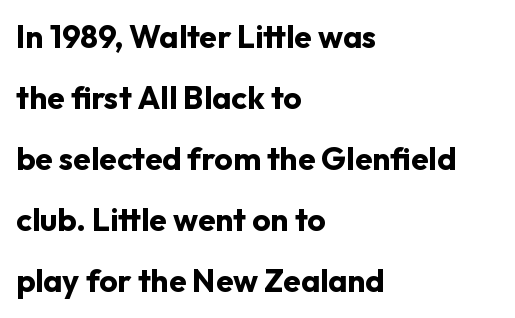
Check under the words: just untouched page. The setting favours the left margin, as ordinary paragraphs usually do. The passage shown is typed in a proportional face where columns would drift. Unlike italic type, these characters show no tilt at all. The glyphs have the mass of a bold cut.
